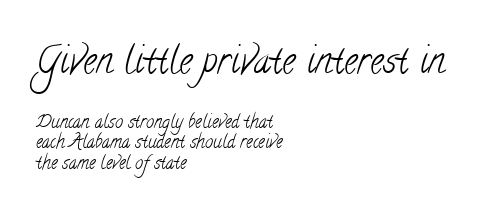
The image shows 37 px light, condensed serif type; set left-aligned, line spacing 1.16x, normal letter spacing, not underlined; the first (top) block is 2.06x larger; low stroke contrast and a small x-height.
